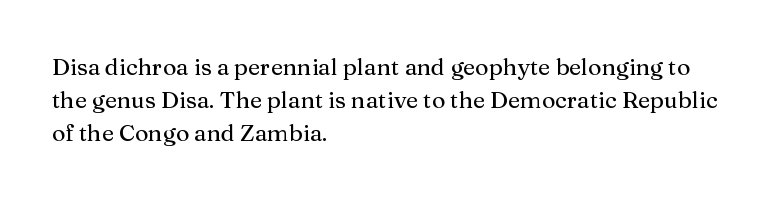
Q: Is the text italic (slanted)? A: No, it is upright.
Q: Is the text underlined? A: No.
Q: How is the paragraph aligned? A: Left-aligned.
Q: Is the spacing between letters normal or unusually wide? A: Normal.
Q: Is the spacing between lines tight, normal or loose? A: Normal.
